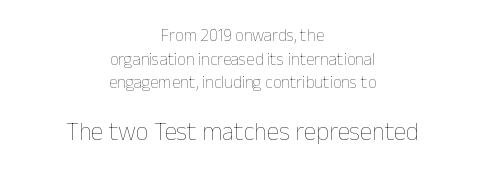
Just letters on the line, the space beneath them empty. Both edges are ragged and mirror each other, which tells us the setting is centered. The lower block of text is set noticeably larger than the block above it. Weight: not bold — regular or lighter.
